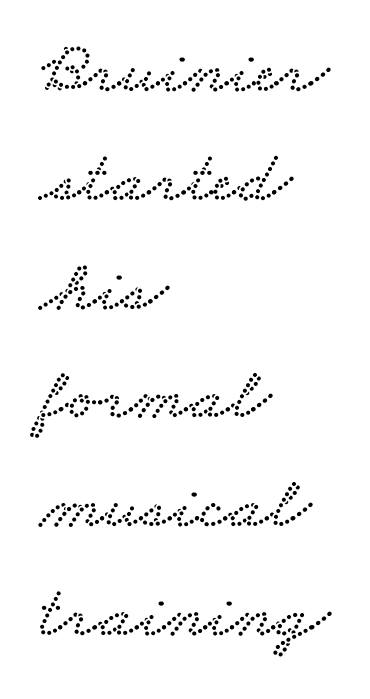
Q: Is the typeface a serif or a sans-serif typeface? A: Serif.
Q: Is the text underlined? A: No.
Q: How is the paragraph aligned? A: Left-aligned.
Q: Is the spacing between letters normal or unusually wide? A: Normal.
Q: Is the spacing between lines tight, normal or loose? A: Normal.
Q: Width (condensed, normal, or wide)? A: Wide.
Q: Stroke contrast? A: Low.
Q: x-height? A: Small.
Q: Monospaced? A: No.
